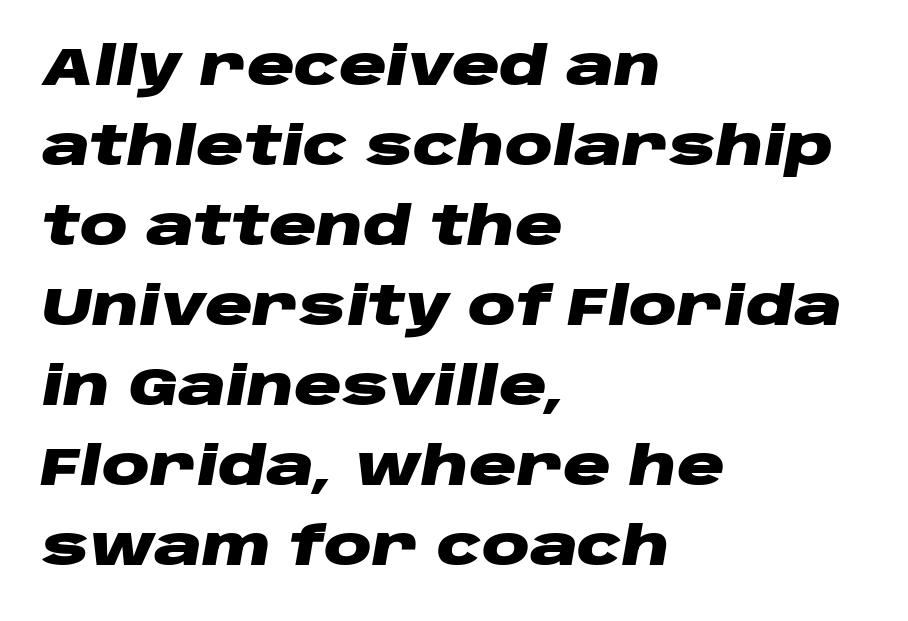
{"italic": "yes", "lean": "right", "slant_degrees": 10, "bold": "yes", "weight": "heavy", "width": "wide", "stroke_contrast": "low", "x_height": "large", "monospaced": "no", "underline": "no", "align": "left", "line_spacing": "normal", "line_spacing_ratio": 1.51, "letter_spacing": "normal", "letter_spacing_em": 0.0, "glyph_px": 53}
